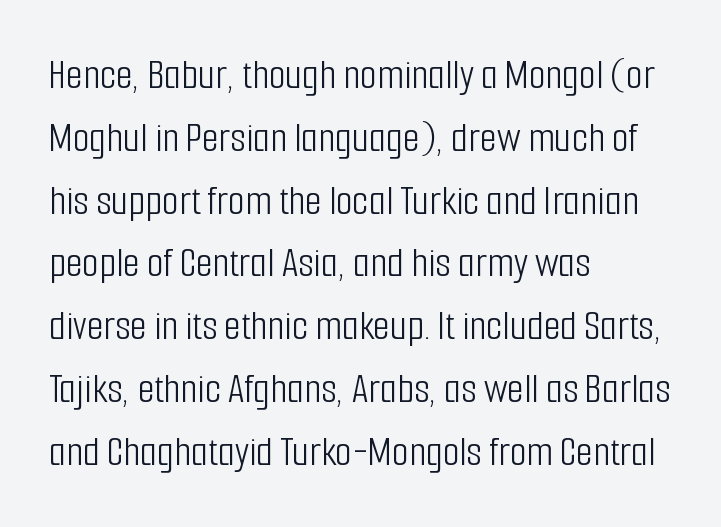
The image shows 43 px light, condensed sans-serif type, upright; set left-aligned, normal line spacing (1.46x), normal letter spacing, not underlined; low stroke contrast and a medium x-height.
